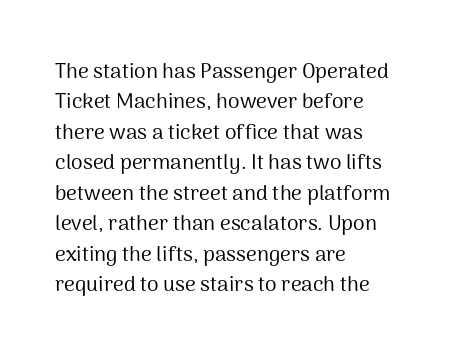
{"italic": "no", "bold": "no", "underline": "no", "align": "left", "line_spacing": "normal", "line_spacing_ratio": 1.45, "letter_spacing": "normal", "letter_spacing_em": 0.0, "glyph_px": 21}
